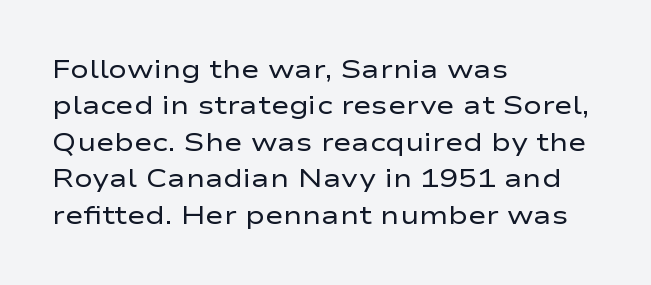
The image shows 25 px text type, upright; set left-aligned, normal line spacing (1.46x), normal letter spacing, not underlined.
